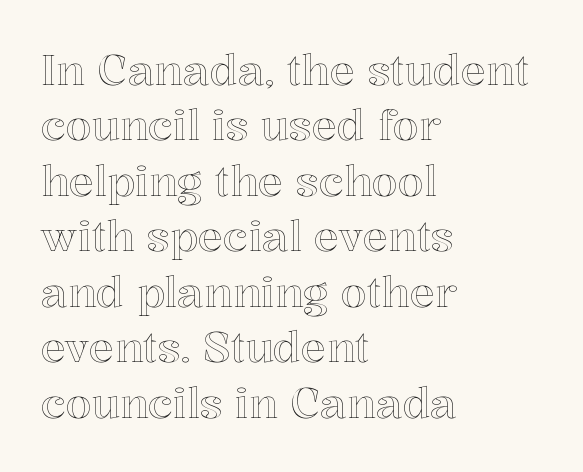
Q: Is the text italic (slanted)? A: No, it is upright.
Q: Is the text underlined? A: No.
Q: How is the paragraph aligned? A: Left-aligned.
Q: Is the spacing between letters normal or unusually wide? A: Normal.
Q: Is the spacing between lines tight, normal or loose? A: Normal.
Q: Width (condensed, normal, or wide)? A: Normal.
Q: x-height? A: Medium.
Q: Monospaced? A: No.
